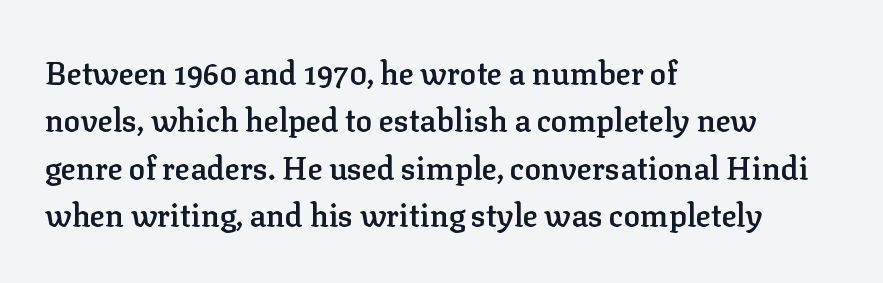
Q: Is the text bold? A: Semi-bold.
Q: Is the text italic (slanted)? A: No, it is upright.
Q: Is the typeface a serif or a sans-serif typeface? A: Serif.
Q: Is the text underlined? A: No.
Q: How is the paragraph aligned? A: Left-aligned.
Q: Is the spacing between letters normal or unusually wide? A: Normal.
Q: Is the spacing between lines tight, normal or loose? A: Normal.
Q: Width (condensed, normal, or wide)? A: Normal.
Q: Stroke contrast? A: Low.
Q: x-height? A: Medium.
Q: Monospaced? A: No.
